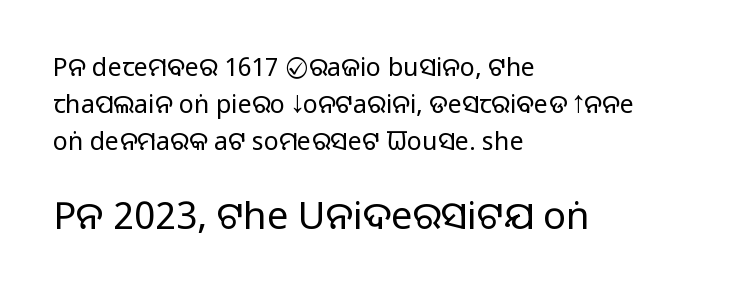
This sample has the flowing, uneven cadence of proportional lettering. Does the type have serifs? No, each stem ends abruptly. The paragraph has a hard left edge and a soft right edge. Tracking value appears to be zero — textbook default spacing. Students, observe: this is what conventionally led text looks like.
